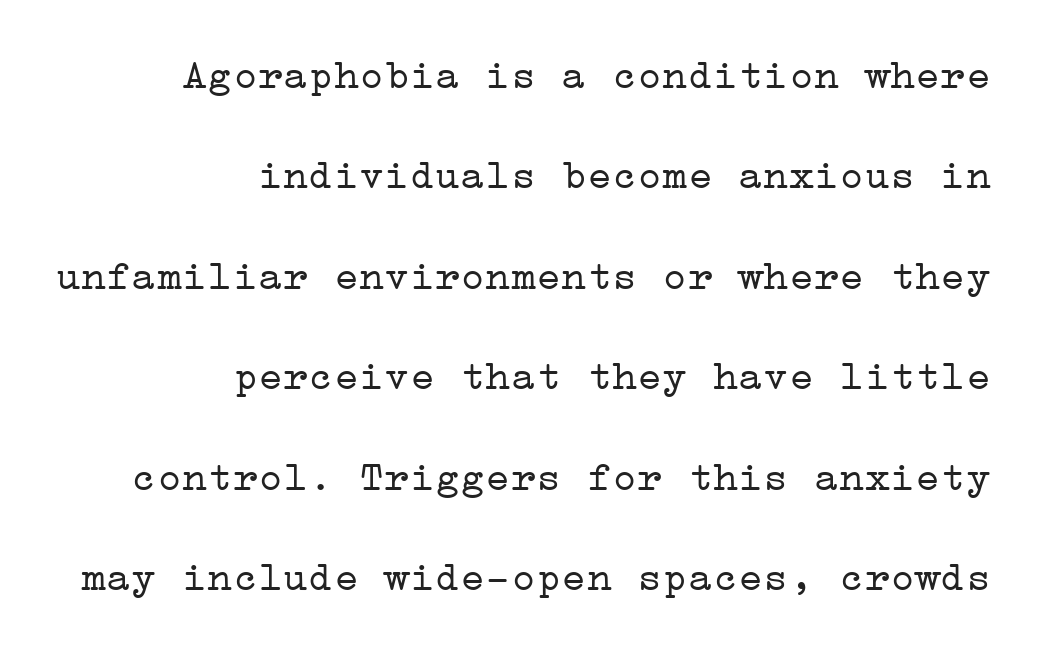
The characters display serif detailing at their extremities. No italicization has been applied; the sample stays upright. Heft: none added — not bold. A bare baseline throughout the passage.
